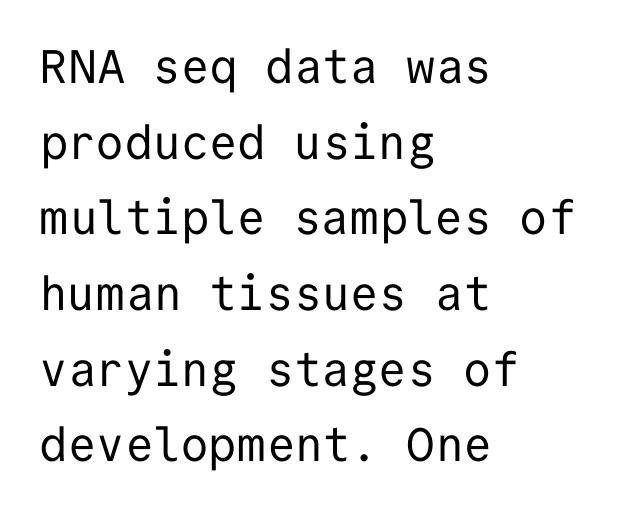
Nothing sits at the stroke ends, so this counts as sans-serif. A student would call this left alignment; a typographer would say flush left, rag right. Underline: absent. Tracking value appears to be zero — textbook default spacing.
